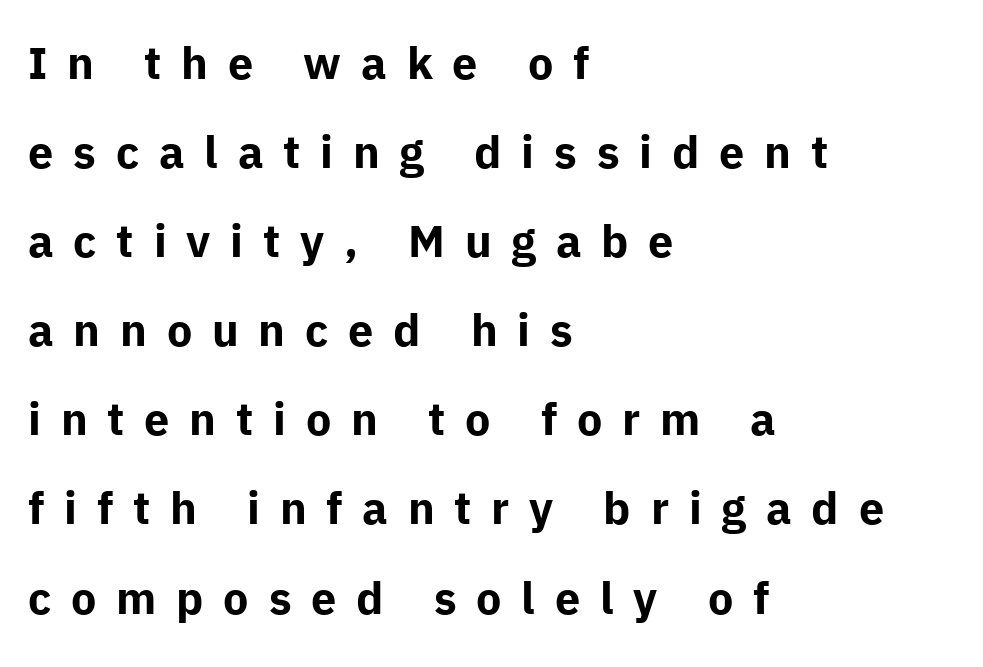
The image shows 45 px bold sans-serif type, upright; set left-aligned, loose line spacing (1.98x), unusually wide letter spacing (+0.44 em), not underlined; low stroke contrast and a medium x-height.
